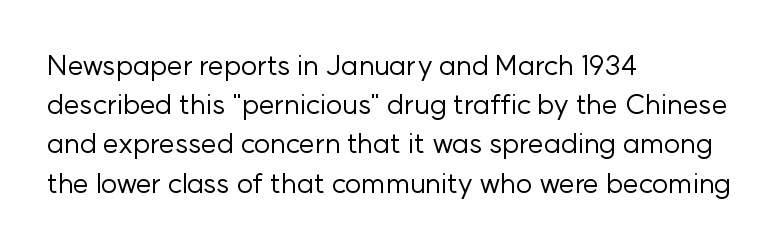
Q: Is the text bold? A: No.
Q: Is the text italic (slanted)? A: No, it is upright.
Q: Is the typeface a serif or a sans-serif typeface? A: Sans-serif.
Q: Is the text underlined? A: No.
Q: How is the paragraph aligned? A: Left-aligned.
Q: Is the spacing between letters normal or unusually wide? A: Normal.
Q: Is the spacing between lines tight, normal or loose? A: Normal.
Q: Width (condensed, normal, or wide)? A: Normal.
Q: Stroke contrast? A: Low.
Q: x-height? A: Medium.
Q: Monospaced? A: No.
